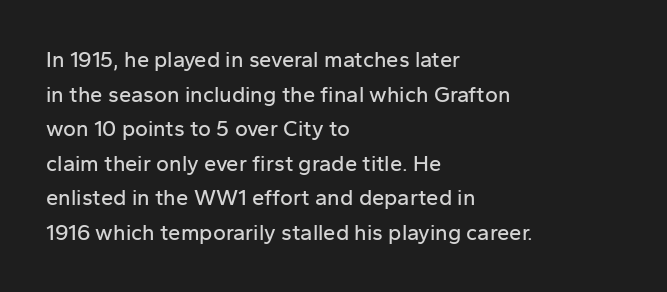
Q: Is the text italic (slanted)? A: No, it is upright.
Q: Is the text underlined? A: No.
Q: How is the paragraph aligned? A: Left-aligned.
Q: Is the spacing between letters normal or unusually wide? A: Normal.
Q: Is the spacing between lines tight, normal or loose? A: Normal.
